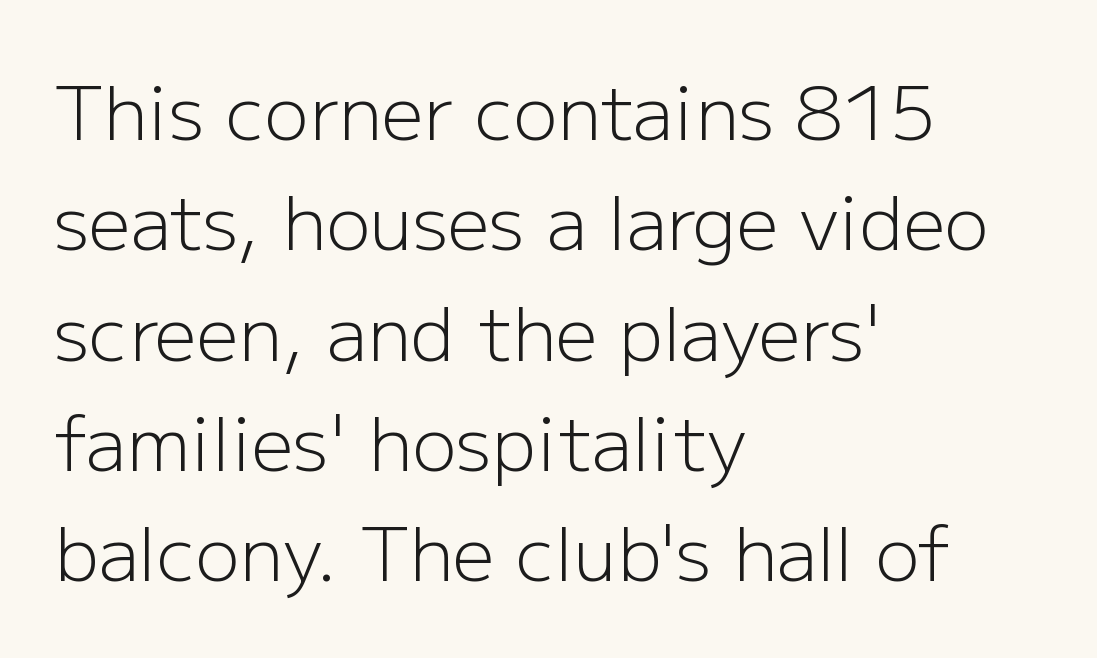
What's the leading like? Ordinary, nothing unusual. Here the designer chose a conventional face with non-uniform glyph widths. Here the glyphs are tracked normally, forming tight word shapes. Posture: upright roman. Weight: regular or lighter. Does the type have serifs? No, each stem ends abruptly.
